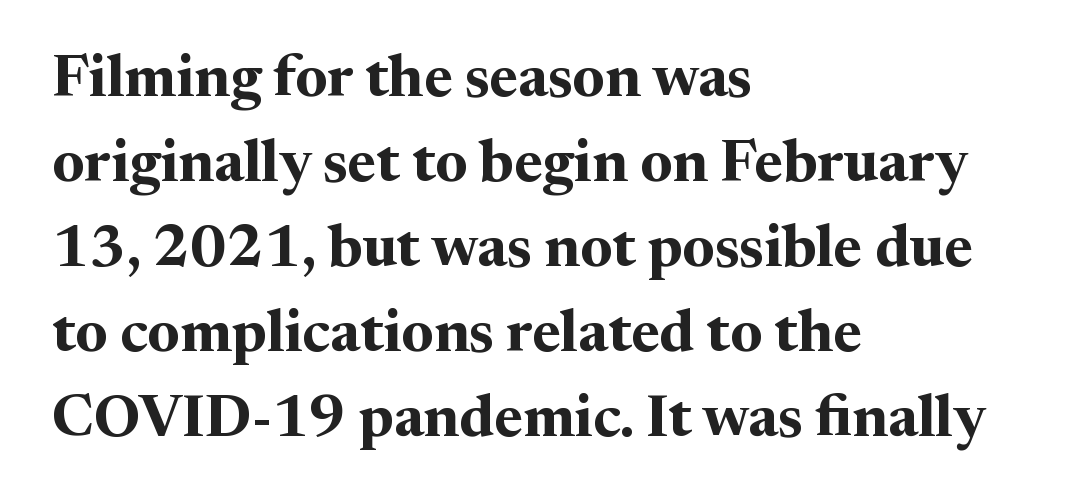
Q: Is the text bold? A: Yes.
Q: Is the text italic (slanted)? A: No, it is upright.
Q: Is the typeface a serif or a sans-serif typeface? A: Serif.
Q: Is the text underlined? A: No.
Q: How is the paragraph aligned? A: Left-aligned.
Q: Is the spacing between letters normal or unusually wide? A: Normal.
Q: Is the spacing between lines tight, normal or loose? A: Normal.
Q: Width (condensed, normal, or wide)? A: Normal.
Q: Stroke contrast? A: Medium.
Q: x-height? A: Medium.
Q: Monospaced? A: No.
